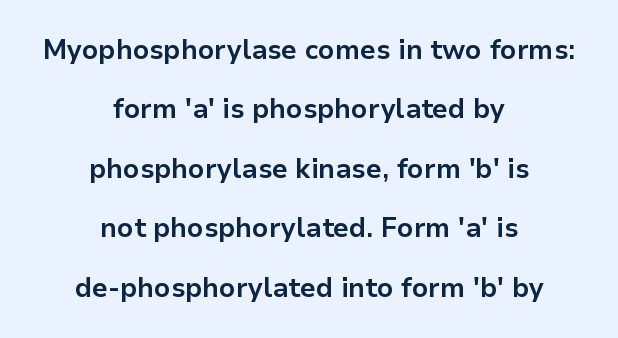
{"italic": "no", "bold": "yes", "underline": "no", "align": "center", "line_spacing": "loose", "line_spacing_ratio": 2.2, "letter_spacing": "normal", "letter_spacing_em": 0.0, "glyph_px": 27}
